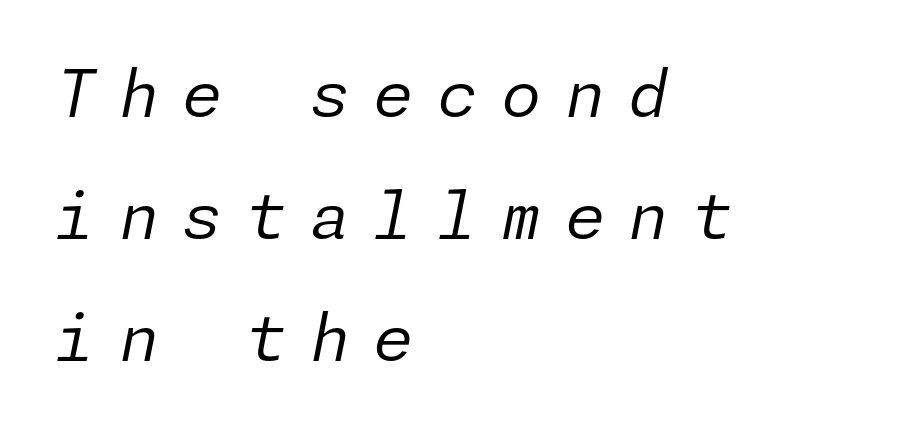
{"italic": "yes", "lean": "right", "slant_degrees": 11, "bold": "no", "weight": "regular", "width": "normal", "stroke_contrast": "low", "x_height": "medium", "underline": "no", "align": "left", "line_spacing_ratio": 1.88, "letter_spacing": "wide", "letter_spacing_em": 0.36, "glyph_px": 65}
